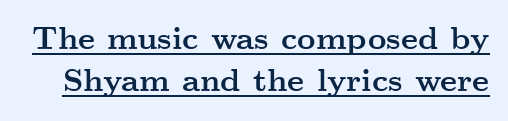
The specimen includes a rule beneath the text block's lines. Unlike italic type, these characters show no tilt at all. Character widths vary here, with narrow letters taking less room than wide ones. Successive baselines arrive at the customary interval. You could call the tracking neutral — neither tight nor loose. Heavy-handed strokes throughout: this text is bold.
